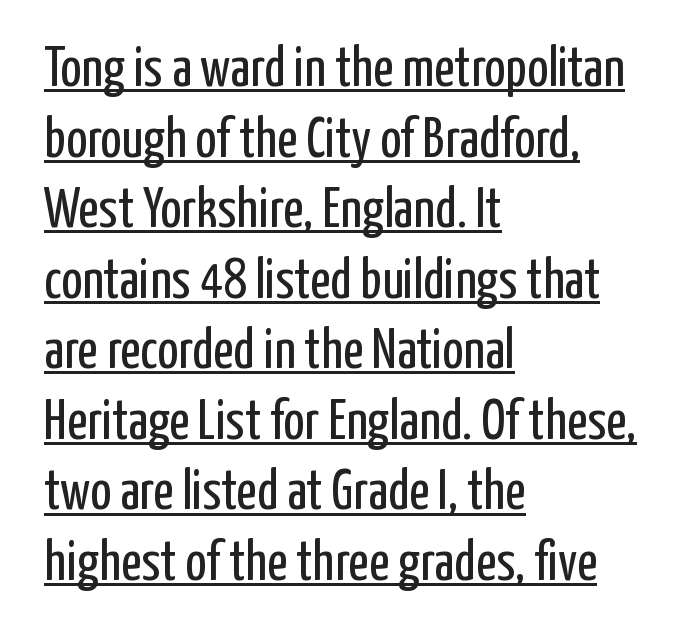
The typeface has the unassuming heft of standard copy or less. This rendering uses left alignment, leaving the right contour irregular. What stands out about the letter spacing? Nothing — it is the standard amount. No italicization has been applied; the sample stays upright. The leading is moderate, giving the passage an even texture. Underline: present.
